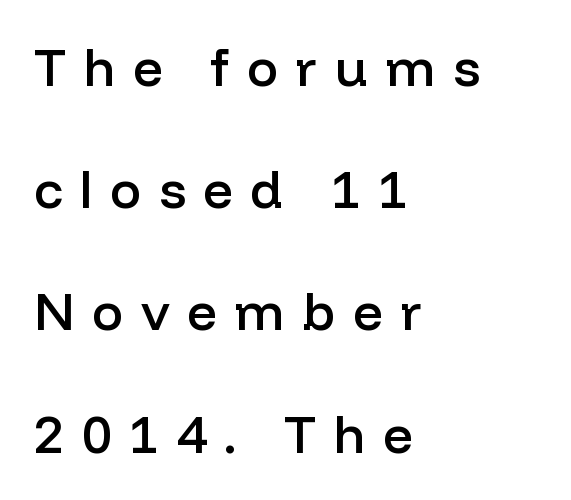
A classic flush-left, rag-right setting is used for this passage. Each new line begins a long way beneath the previous one. The rendering uses natural spacing where letterforms have individual widths. The words here are not underlined. The typography opts for an upright posture over an oblique one. The font family rendered here belongs to the sans-serif group.
